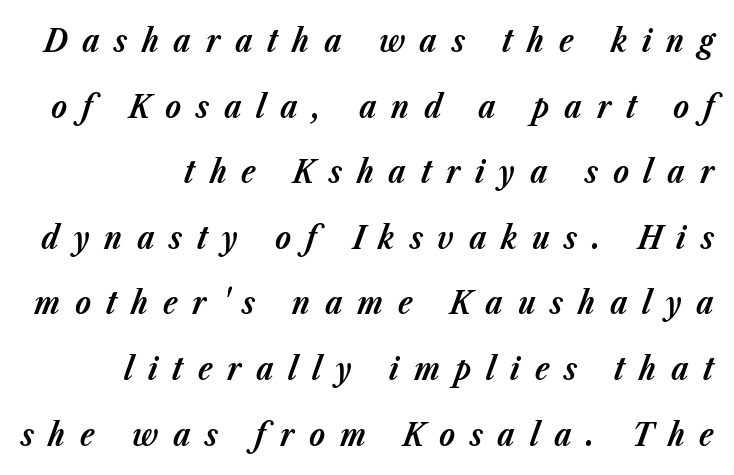
The image shows 32 px bold type, italic (leaning right); set loose line spacing (2.05x), unusually wide letter spacing (+0.46 em), not underlined; low stroke contrast and a medium x-height.
